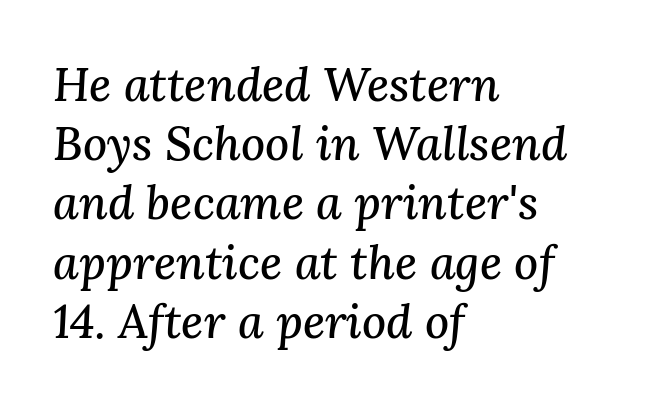
{"serif": "yes", "italic": "yes", "lean": "right", "slant_degrees": 3, "width": "normal", "stroke_contrast": "medium", "x_height": "medium", "monospaced": "no", "underline": "no", "align": "left", "line_spacing": "normal", "line_spacing_ratio": 1.26, "letter_spacing": "normal", "letter_spacing_em": 0.0, "glyph_px": 47}
